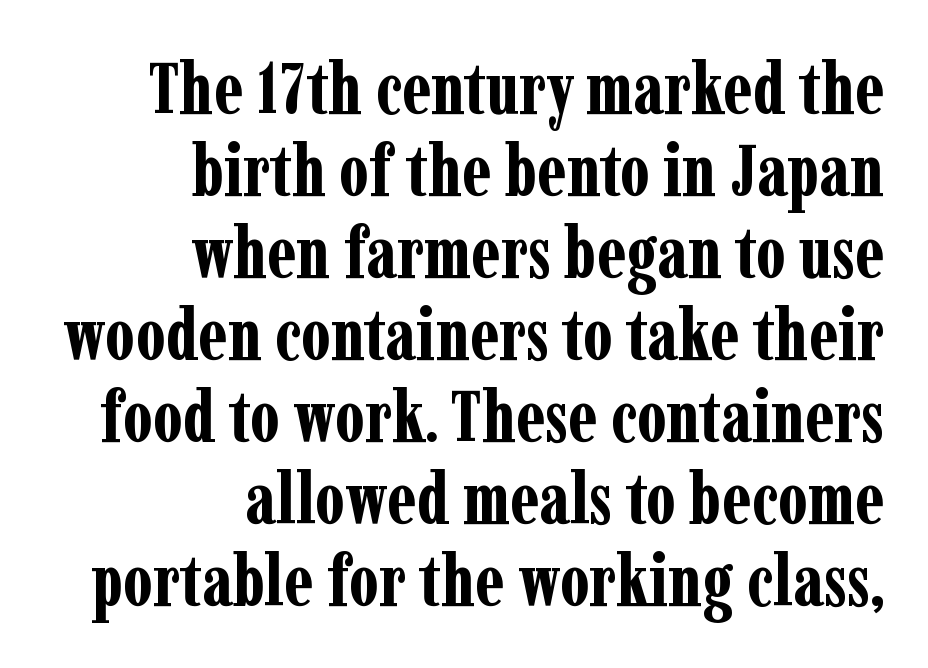
The image shows 72 px bold, condensed serif type, upright; set right-aligned, tight line spacing (1.14x), normal letter spacing, not underlined; low stroke contrast and a medium x-height.
